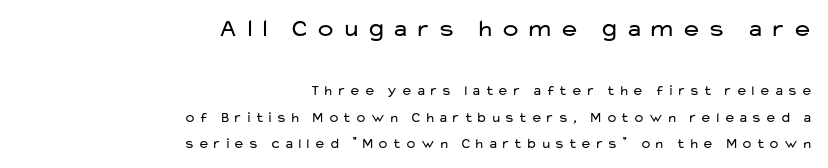
When letters stand straight like this, we call the style roman or upright. Lines of text with bare space underneath. The rendering anchors every line to the right-hand side. The face used here is rendered with a markedly widened letterfit. No chunkiness to these letters — they're not bold.
